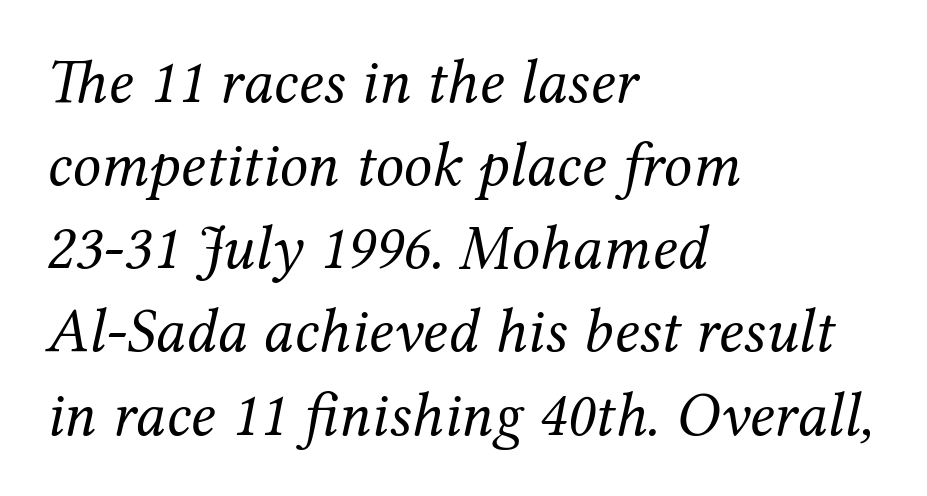
{"serif": "yes", "italic": "yes", "lean": "right", "slant_degrees": 12, "bold": "no", "weight": "regular", "width": "normal", "stroke_contrast": "medium", "x_height": "medium", "monospaced": "no", "underline": "no", "align": "left", "line_spacing": "normal", "line_spacing_ratio": 1.32, "letter_spacing": "normal", "letter_spacing_em": 0.0, "glyph_px": 63}
